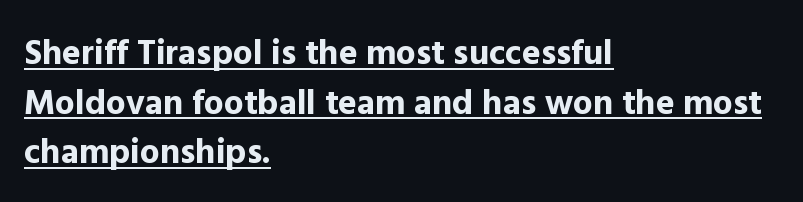
Q: Is the text bold? A: Yes.
Q: Is the text italic (slanted)? A: No, it is upright.
Q: Is the typeface a serif or a sans-serif typeface? A: Sans-serif.
Q: Is the text underlined? A: Yes.
Q: How is the paragraph aligned? A: Left-aligned.
Q: Is the spacing between letters normal or unusually wide? A: Normal.
Q: Is the spacing between lines tight, normal or loose? A: Normal.
Q: Width (condensed, normal, or wide)? A: Normal.
Q: x-height? A: Medium.
Q: Monospaced? A: No.
